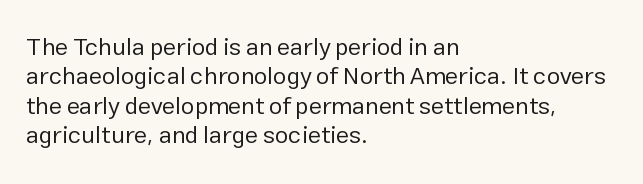
{"italic": "no", "bold": "no", "underline": "no", "align": "left", "line_spacing_ratio": 1.22, "letter_spacing": "normal", "letter_spacing_em": 0.0, "glyph_px": 24}
